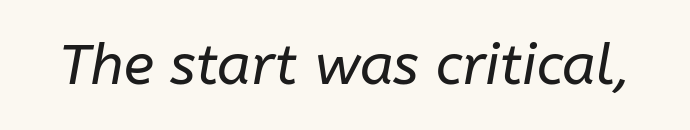
Q: Is the text bold? A: No.
Q: Is the text italic (slanted)? A: Yes, it leans right by about 10 degrees.
Q: Is the text underlined? A: No.
Q: Is the spacing between letters normal or unusually wide? A: Normal.
Q: Width (condensed, normal, or wide)? A: Normal.
Q: Stroke contrast? A: Low.
Q: x-height? A: Medium.
Q: Monospaced? A: No.
